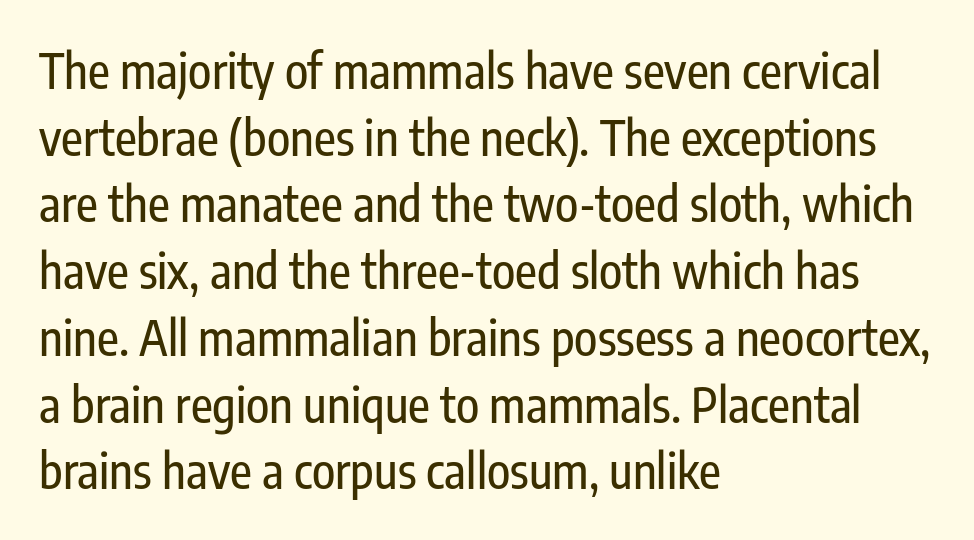
The image shows 48 px condensed sans-serif type, upright; set left-aligned, normal line spacing (1.39x), normal letter spacing, not underlined; low stroke contrast and a medium x-height.
